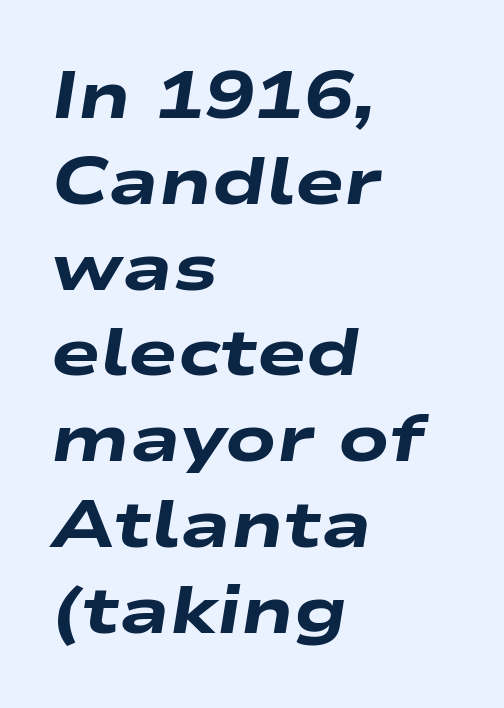
The image shows 66 px heavy, wide type, italic (leaning right); set left-aligned, normal line spacing (1.3x), normal letter spacing, not underlined; low stroke contrast and a medium x-height.
